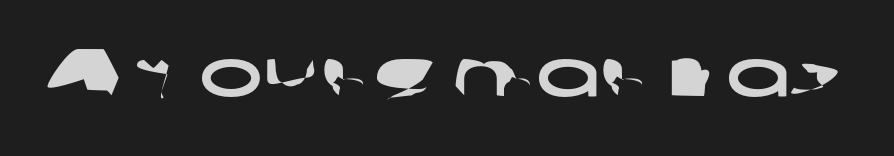
Glyph-to-glyph distance matches everyday printed text. Quick note: underline off. The designer went with a sans here, leaving each stem footless. Each letter keeps its own natural width here, so spacing adapts to shape.
